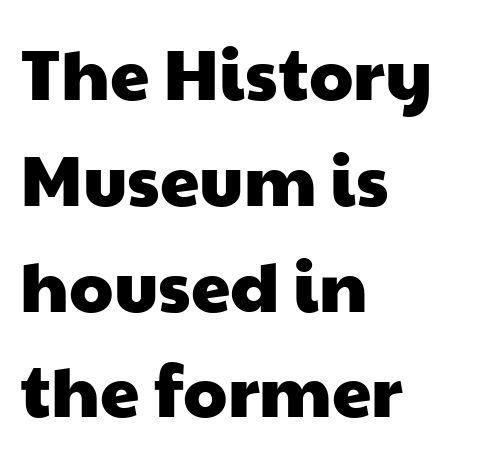
A typesetter would call this proportional, since set widths differ per character. A student would call this left alignment; a typographer would say flush left, rag right. The zone under the glyphs is completely vacant. Serifs: no, the terminals of the letterforms are clean. Between one letter and the next there's only the usual sliver of space.
